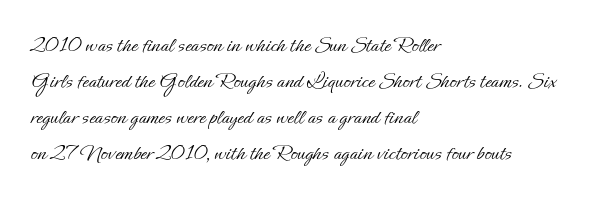
Q: Is the text bold? A: No.
Q: Is the text italic (slanted)? A: Yes.
Q: Is the text underlined? A: No.
Q: How is the paragraph aligned? A: Left-aligned.
Q: Is the spacing between letters normal or unusually wide? A: Normal.
Q: Is the spacing between lines tight, normal or loose? A: Normal.
